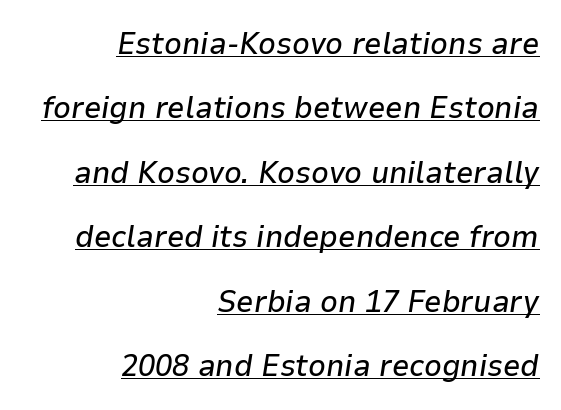
The image shows 31 px text type, italic (leaning right); set right-aligned, loose line spacing (2.08x), normal letter spacing, underlined; low stroke contrast and a medium x-height.
